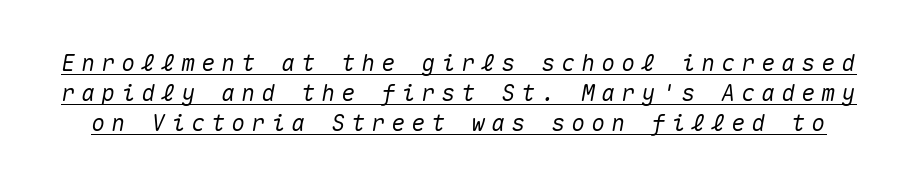
The image shows 23 px text type, italic (leaning right); set normal line spacing (1.3x), unusually wide letter spacing (+0.27 em), underlined.
